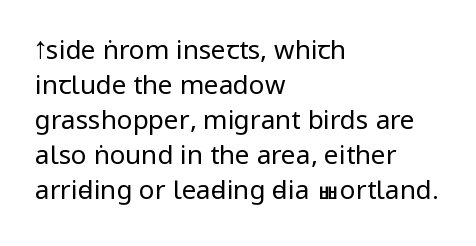
{"italic": "no", "bold": "no", "underline": "no", "align": "left", "line_spacing": "normal", "line_spacing_ratio": 1.35, "letter_spacing": "normal", "letter_spacing_em": 0.0, "glyph_px": 26}
